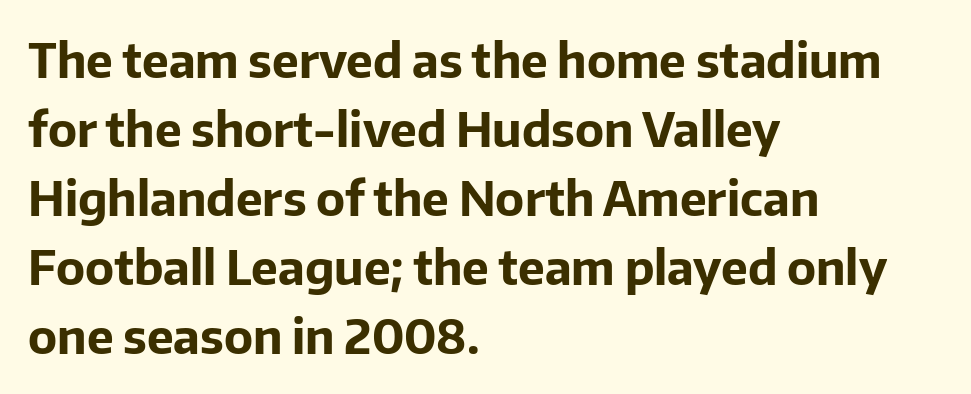
The image shows 48 px bold sans-serif type, upright; set left-aligned, normal line spacing (1.44x), normal letter spacing, not underlined; low stroke contrast and a medium x-height.
